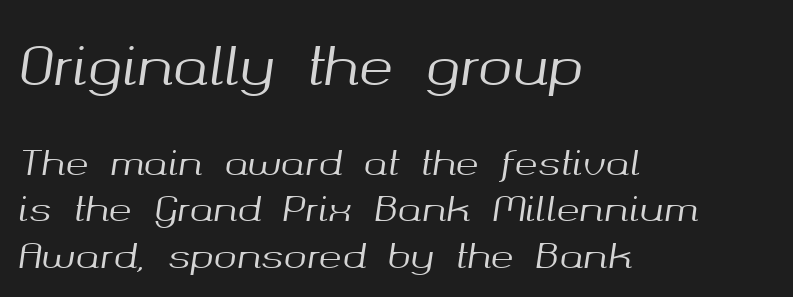
The image shows 52 px text type, italic (leaning right); set left-aligned, normal line spacing (1.33x), normal letter spacing, not underlined; the first (top) block is 1.49x larger; medium stroke contrast and a medium x-height.
